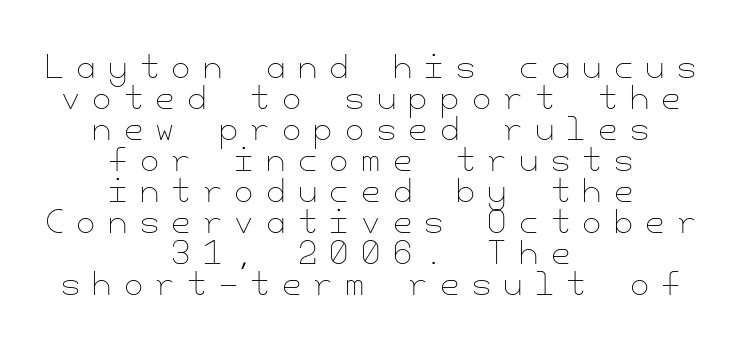
{"italic": "no", "bold": "no", "weight": "thin", "width": "normal", "stroke_contrast": "low", "x_height": "small", "underline": "no", "align": "center", "line_spacing": "tight", "line_spacing_ratio": 1.0, "letter_spacing": "wide", "letter_spacing_em": 0.4, "glyph_px": 31}
